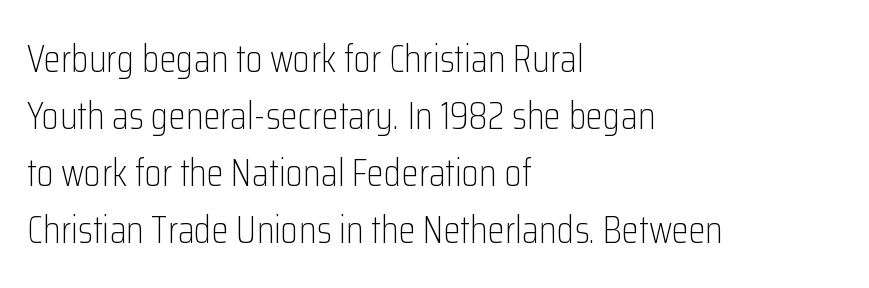
{"serif": "no", "italic": "no", "bold": "no", "weight": "light", "width": "condensed", "stroke_contrast": "low", "x_height": "medium", "monospaced": "no", "underline": "no", "align": "left", "line_spacing": "normal", "line_spacing_ratio": 1.46, "letter_spacing": "normal", "letter_spacing_em": 0.0, "glyph_px": 39}
